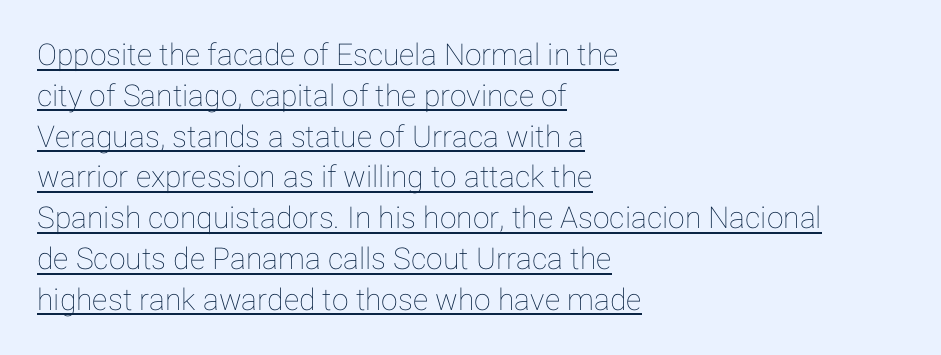
Q: Is the text italic (slanted)? A: No, it is upright.
Q: Is the text underlined? A: Yes.
Q: How is the paragraph aligned? A: Left-aligned.
Q: Is the spacing between letters normal or unusually wide? A: Normal.
Q: Is the spacing between lines tight, normal or loose? A: Normal.
Q: Width (condensed, normal, or wide)? A: Normal.
Q: Stroke contrast? A: Low.
Q: x-height? A: Medium.
Q: Monospaced? A: No.
